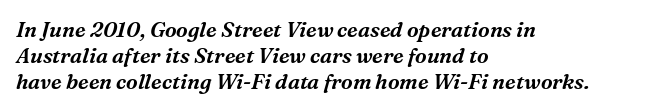
Lines of text with bare space underneath. Rendered with sloped, italic letterforms. A classic flush-left, rag-right setting is used for this passage. There is no visible air inserted between adjacent glyphs.
